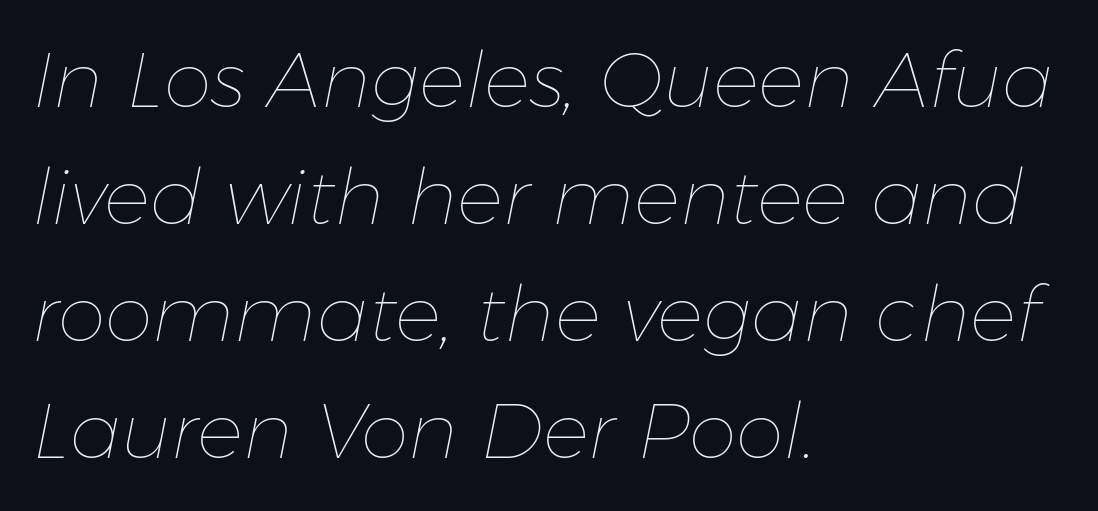
{"italic": "yes", "lean": "right", "slant_degrees": 11, "bold": "no", "weight": "thin", "width": "normal", "stroke_contrast": "low", "x_height": "medium", "monospaced": "no", "underline": "no", "align": "left", "line_spacing": "normal", "line_spacing_ratio": 1.52, "letter_spacing": "normal", "letter_spacing_em": 0.0, "glyph_px": 77}
